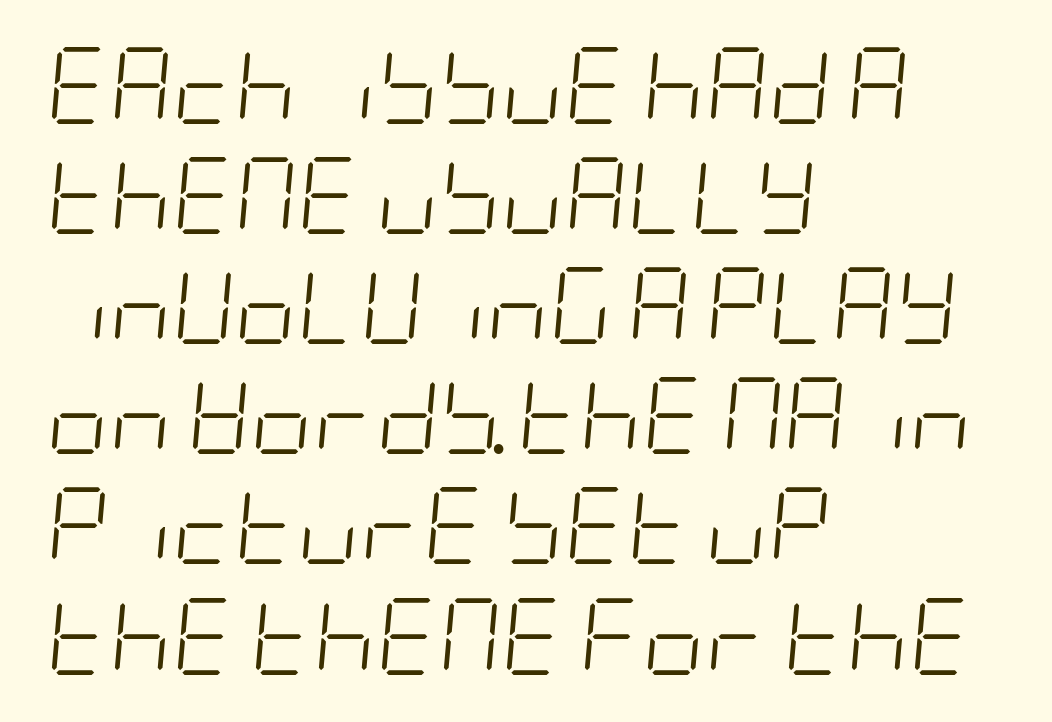
The image shows 77 px light, condensed type, italic (leaning right); set left-aligned, normal line spacing (1.43x), normal letter spacing, not underlined; low stroke contrast and a large x-height.
